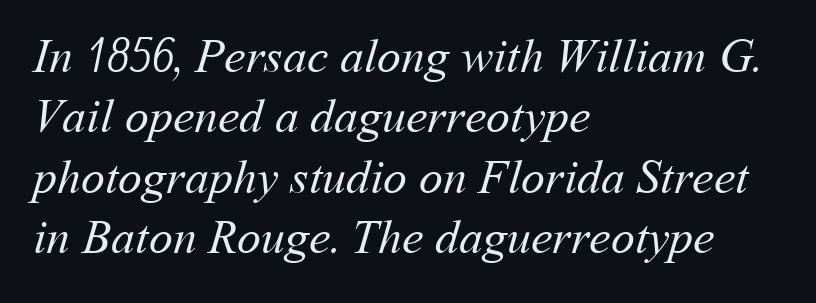
The image shows 48 px regular-weight type; set left-aligned, normal line spacing (1.26x), normal letter spacing, not underlined; medium stroke contrast and a medium x-height.
